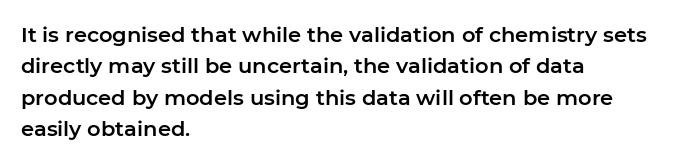
Unmarked baselines from the first word to the last. Every character sits straight up, as roman type does. The lines in this sample share a left origin and differ only in where they stop. Summary of vertical rhythm: regular, with standard interline spacing. Inter-character spacing is left at the font's built-in metrics.
